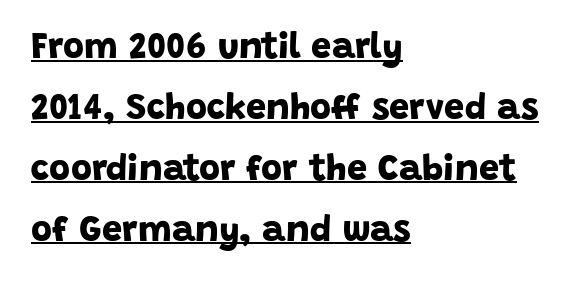
The image shows 36 px bold sans-serif type; set left-aligned, normal line spacing (1.69x), normal letter spacing, underlined; low stroke contrast and a large x-height.
